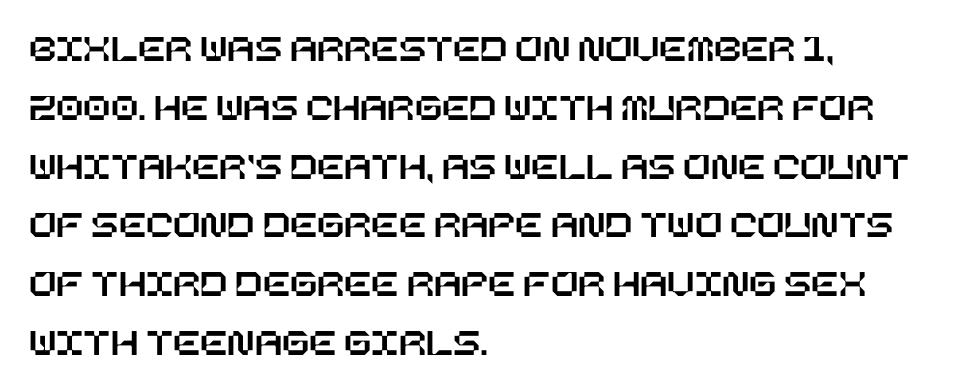
The image shows 40 px text type, upright; set left-aligned, normal line spacing (1.47x), normal letter spacing, not underlined; low stroke contrast and a large x-height.
